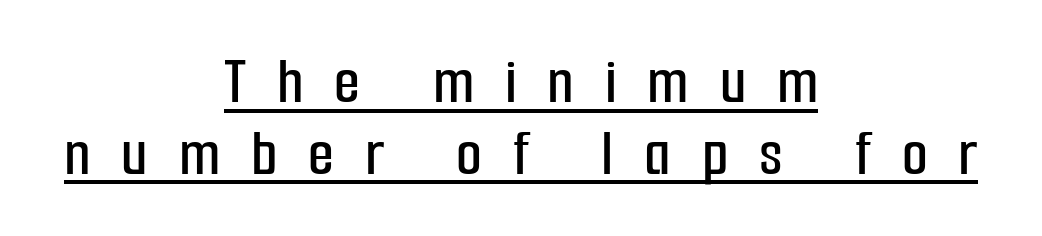
{"serif": "no", "italic": "no", "width": "condensed", "stroke_contrast": "low", "x_height": "medium", "monospaced": "no", "underline": "yes", "align": "center", "line_spacing": "tight", "line_spacing_ratio": 1.07, "letter_spacing": "wide", "letter_spacing_em": 0.46, "glyph_px": 67}
